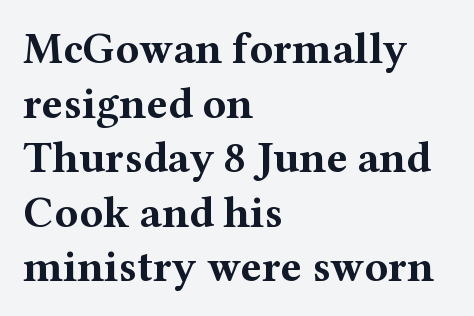
Q: Is the text bold? A: Yes.
Q: Is the text italic (slanted)? A: No, it is upright.
Q: Is the typeface a serif or a sans-serif typeface? A: Serif.
Q: Is the text underlined? A: No.
Q: How is the paragraph aligned? A: Left-aligned.
Q: Is the spacing between letters normal or unusually wide? A: Normal.
Q: Width (condensed, normal, or wide)? A: Wide.
Q: Stroke contrast? A: Medium.
Q: x-height? A: Medium.
Q: Monospaced? A: No.
